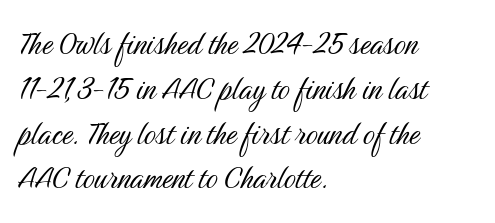
{"serif": "no", "bold": "no", "weight": "light", "width": "condensed", "stroke_contrast": "medium", "x_height": "medium", "monospaced": "no", "underline": "no", "align": "left", "line_spacing_ratio": 1.21, "letter_spacing": "normal", "letter_spacing_em": 0.0, "glyph_px": 37}
